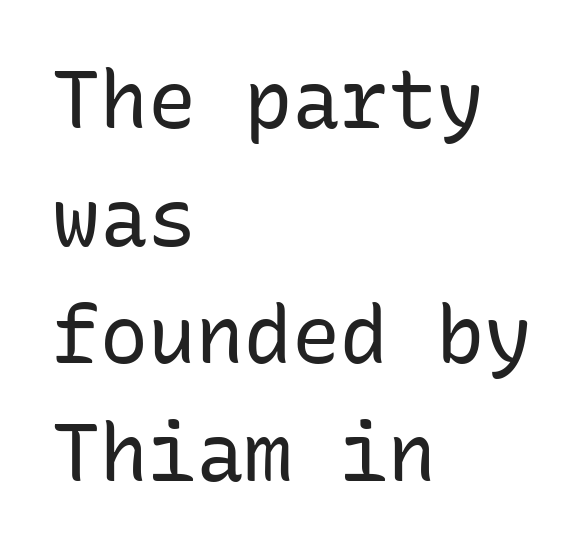
The image shows 80 px regular-weight sans-serif type, upright, monospaced; set left-aligned, normal line spacing (1.47x), normal letter spacing, not underlined; low stroke contrast and a medium x-height.
